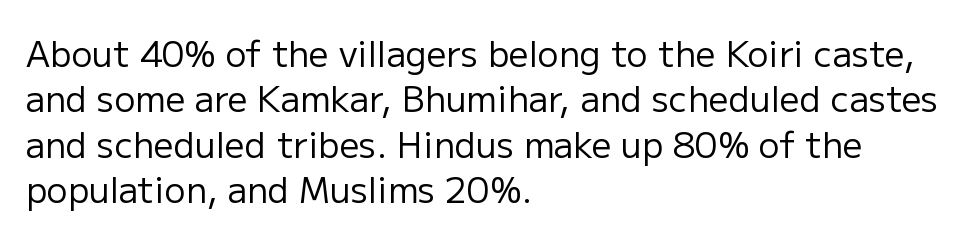
The image shows 35 px regular-weight sans-serif type, upright; set left-aligned, normal line spacing (1.3x), normal letter spacing, not underlined; low stroke contrast and a medium x-height.
